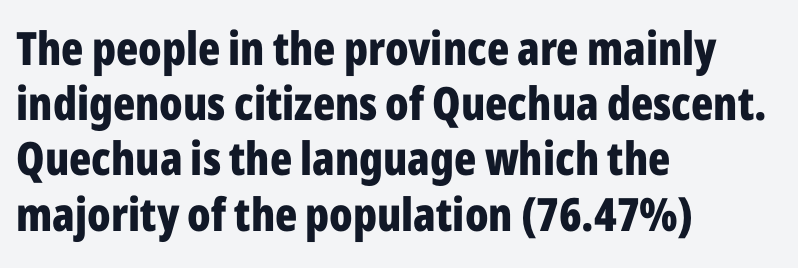
Q: Is the text bold? A: Yes.
Q: Is the text italic (slanted)? A: No, it is upright.
Q: Is the typeface a serif or a sans-serif typeface? A: Sans-serif.
Q: Is the text underlined? A: No.
Q: How is the paragraph aligned? A: Left-aligned.
Q: Is the spacing between letters normal or unusually wide? A: Normal.
Q: Width (condensed, normal, or wide)? A: Condensed.
Q: Stroke contrast? A: Low.
Q: x-height? A: Medium.
Q: Monospaced? A: No.
